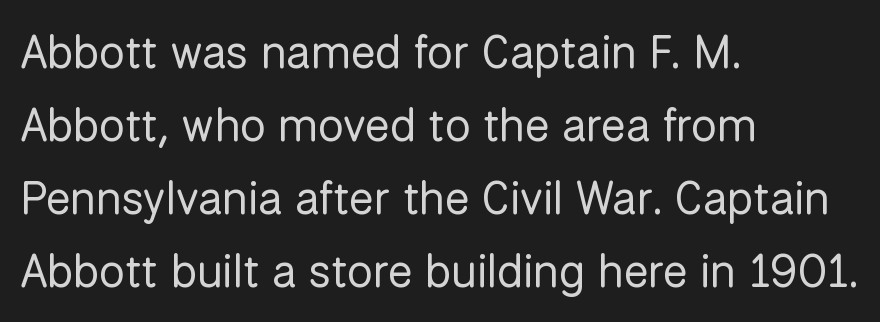
Q: Is the text bold? A: No.
Q: Is the text italic (slanted)? A: No, it is upright.
Q: Is the typeface a serif or a sans-serif typeface? A: Sans-serif.
Q: Is the text underlined? A: No.
Q: How is the paragraph aligned? A: Left-aligned.
Q: Is the spacing between letters normal or unusually wide? A: Normal.
Q: Is the spacing between lines tight, normal or loose? A: Normal.
Q: Width (condensed, normal, or wide)? A: Normal.
Q: Stroke contrast? A: Low.
Q: x-height? A: Medium.
Q: Monospaced? A: No.
